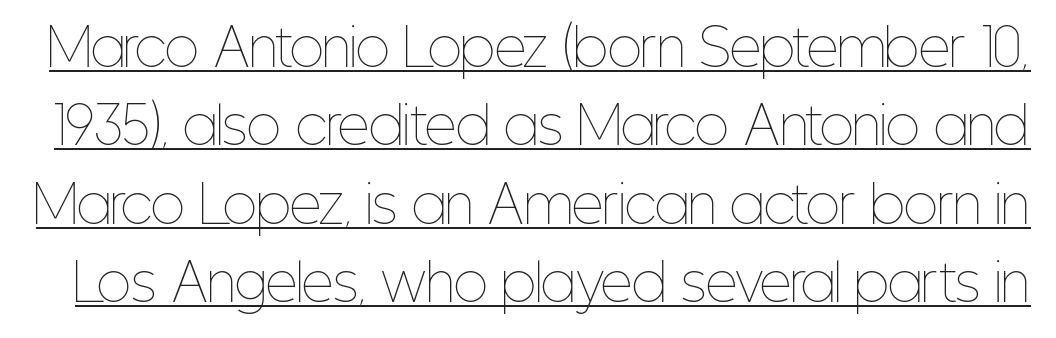
Q: Is the text bold? A: No.
Q: Is the text italic (slanted)? A: No, it is upright.
Q: Is the text underlined? A: Yes.
Q: Is the spacing between letters normal or unusually wide? A: Normal.
Q: Is the spacing between lines tight, normal or loose? A: Normal.
Q: Width (condensed, normal, or wide)? A: Condensed.
Q: Stroke contrast? A: Low.
Q: x-height? A: Medium.
Q: Monospaced? A: No.
